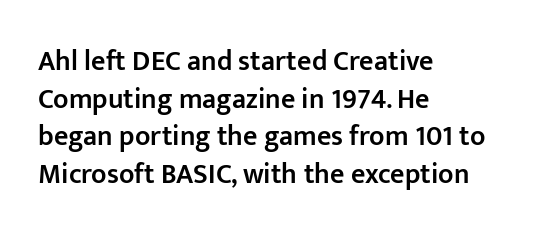
{"serif": "no", "italic": "no", "bold": "semi", "weight": "semibold", "width": "normal", "stroke_contrast": "low", "x_height": "medium", "monospaced": "no", "underline": "no", "align": "left", "line_spacing": "normal", "line_spacing_ratio": 1.34, "letter_spacing": "normal", "letter_spacing_em": 0.0, "glyph_px": 28}
